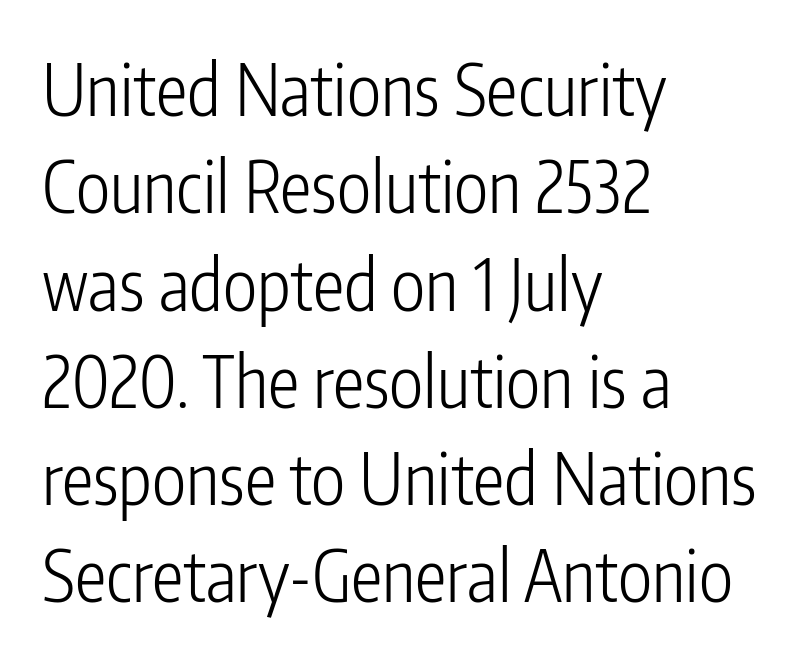
Quick note: not italic, upright. In terms of letterform style, serifs are entirely absent. The letters sit at their default tracking, neither squeezed nor spread. The leading is moderate, giving the passage an even texture. Each line starts at the same left margin while the right side varies. Do the characters align in a grid? No, the font is proportional.
